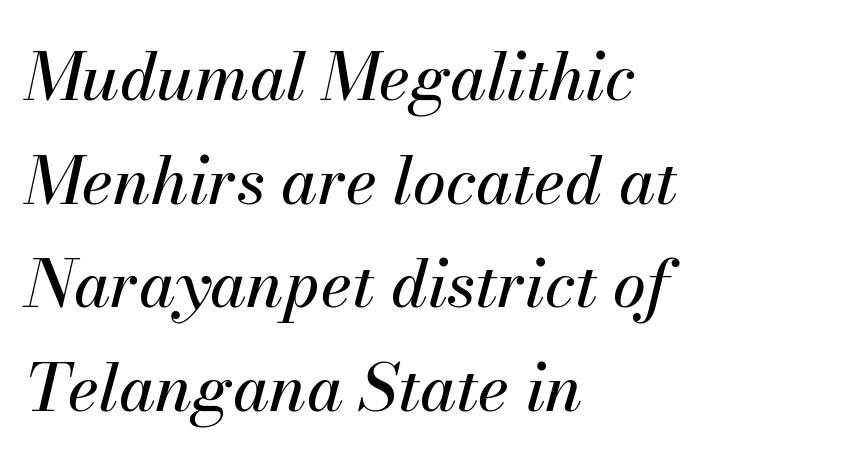
{"italic": "yes", "lean": "right", "slant_degrees": 13, "width": "normal", "stroke_contrast": "medium", "x_height": "small", "monospaced": "no", "underline": "no", "align": "left", "line_spacing": "normal", "line_spacing_ratio": 1.57, "letter_spacing": "normal", "letter_spacing_em": 0.0, "glyph_px": 66}
